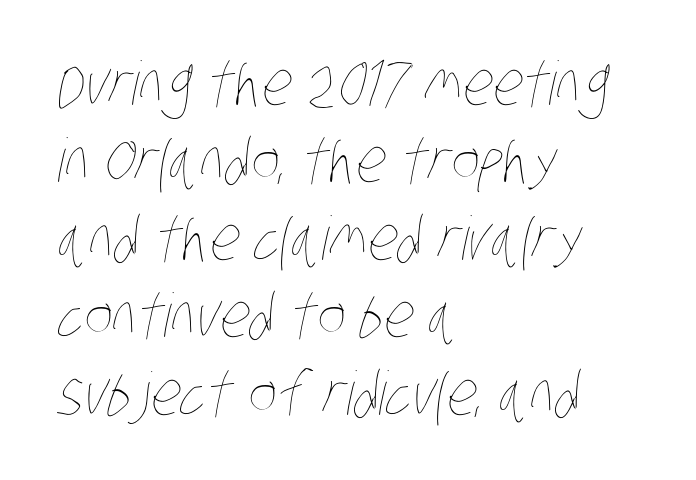
Q: Is the text bold? A: No.
Q: Is the text underlined? A: No.
Q: How is the paragraph aligned? A: Left-aligned.
Q: Is the spacing between letters normal or unusually wide? A: Normal.
Q: Is the spacing between lines tight, normal or loose? A: Normal.
Q: Width (condensed, normal, or wide)? A: Condensed.
Q: Stroke contrast? A: Low.
Q: x-height? A: Large.
Q: Monospaced? A: No.
